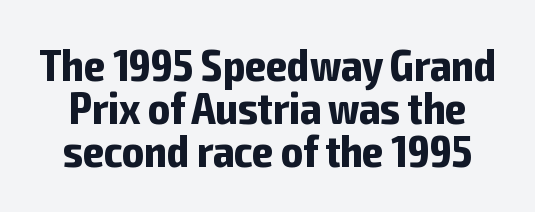
The image shows 45 px bold, condensed sans-serif type, upright; set tight line spacing (0.96x), normal letter spacing, not underlined; low stroke contrast and a medium x-height.
